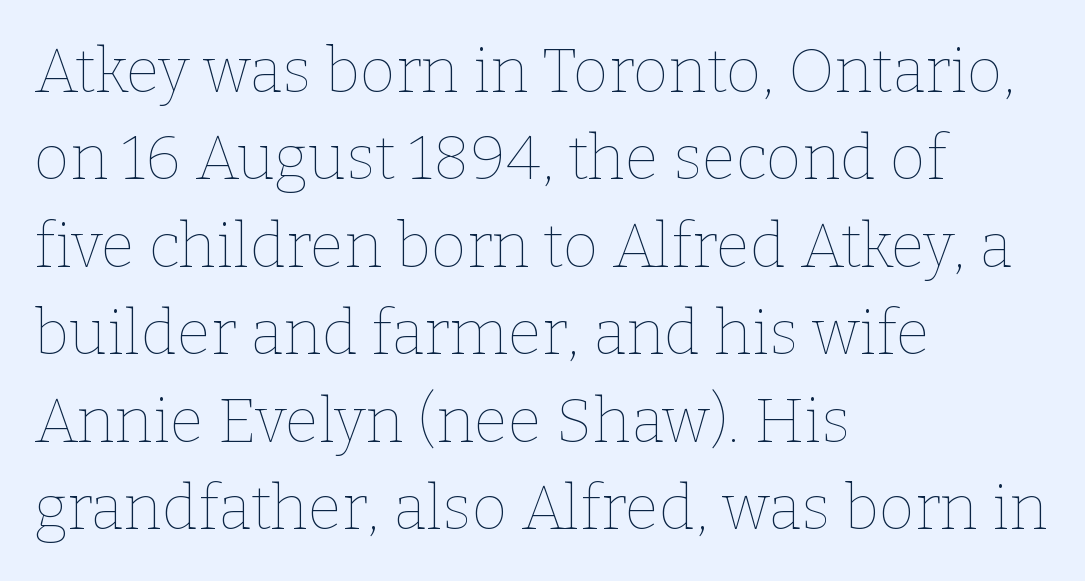
These lines are rendered in a variable-pitch font. You could call the tracking neutral — neither tight nor loose. The zone under the glyphs is completely vacant. Every stem runs plumb, perpendicular to the baseline. Normally led — the rows are evenly, conventionally spaced.
